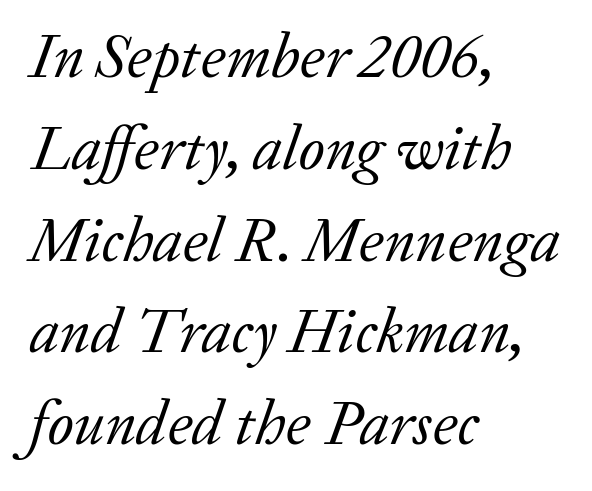
The image shows 62 px regular-weight serif type, italic (leaning right); set left-aligned, normal line spacing (1.48x), normal letter spacing, not underlined; low stroke contrast and a medium x-height.
